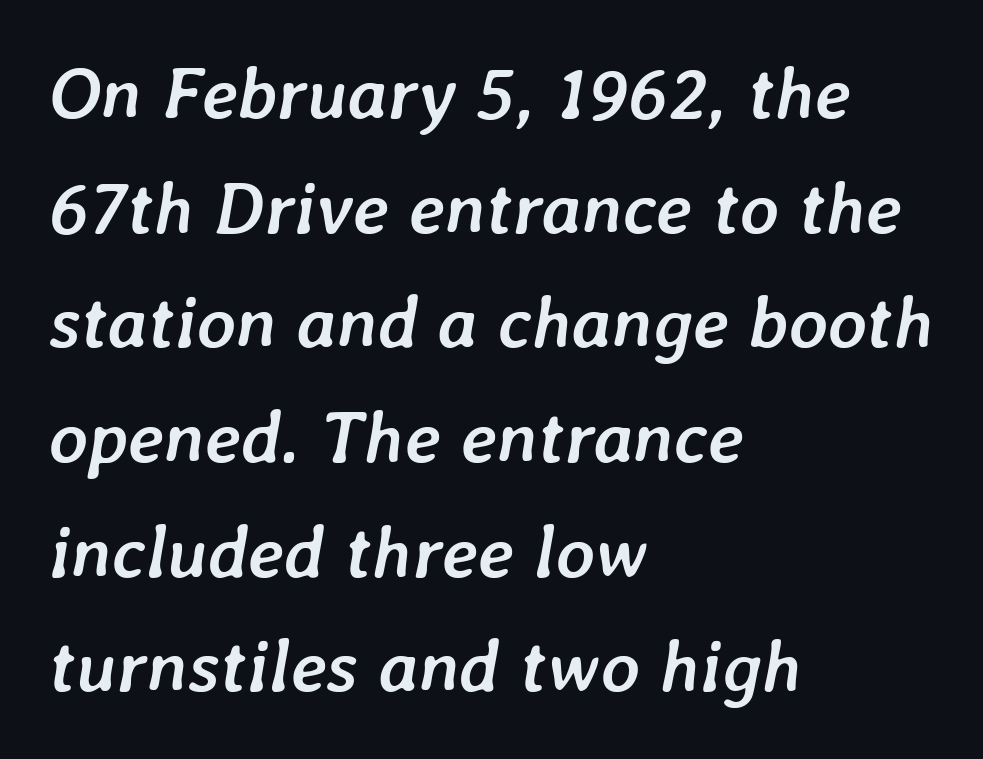
The image shows 74 px semibold type, italic (leaning right); set left-aligned, normal line spacing (1.55x), normal letter spacing, not underlined; low stroke contrast and a medium x-height.
